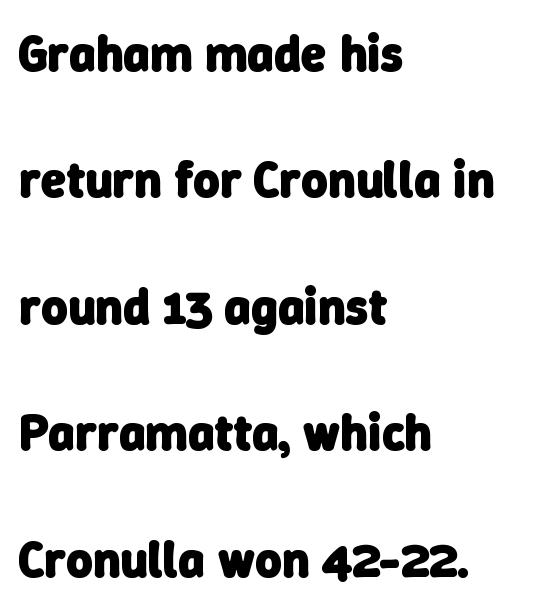
The image shows 51 px heavy sans-serif type; set left-aligned, loose line spacing (2.48x), normal letter spacing, not underlined; low stroke contrast and a medium x-height.
